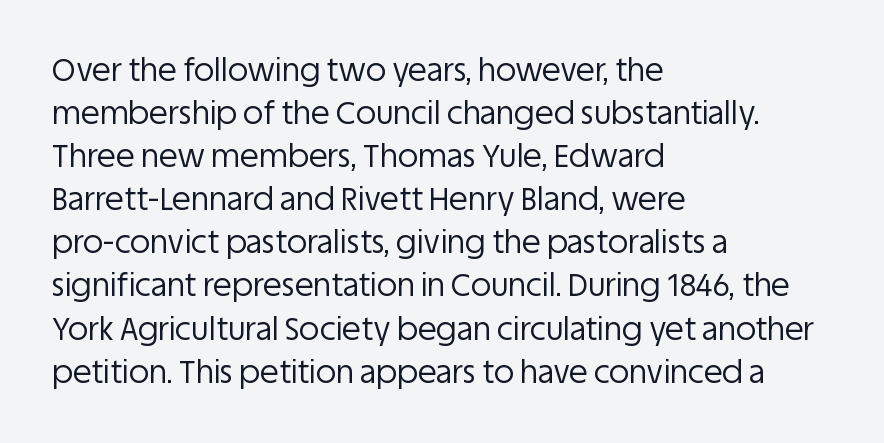
The specimen reads as upright at a glance. Here the designer chose a conventional face with non-uniform glyph widths. Vertically, the passage feels balanced, rows spaced as you'd expect. Underline: absent. Nothing sits at the stroke ends, so this counts as sans-serif. Is the letter spacing exaggerated? No — it looks like the ordinary default.
